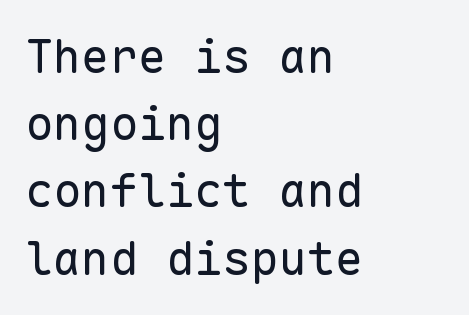
The characters are drawn with everyday or finer stroke widths. Visually the block forms a straight wall on the left and a jagged coastline on the right. Interline gaps are of average width in this sample. The font family rendered here belongs to the sans-serif group. Think of a typewriter: that constant character pitch is what you see here. A clean baseline with only descenders dipping below it.
